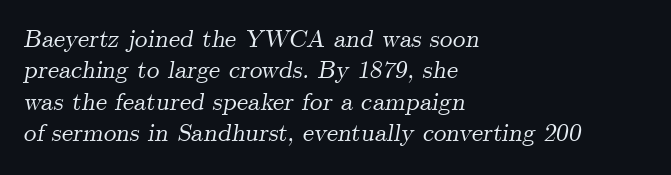
{"italic": "yes", "lean": "right", "slant_degrees": 9, "underline": "no", "align": "left", "line_spacing": "normal", "line_spacing_ratio": 1.26, "letter_spacing": "normal", "letter_spacing_em": 0.0, "glyph_px": 25}
